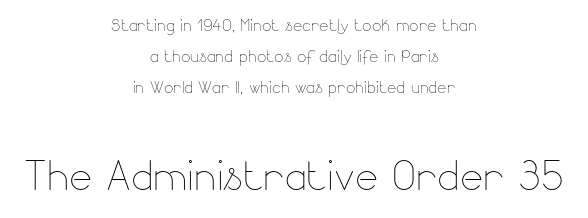
Horizontal alignment here is central, giving a formal, balanced look. The words here are not underlined. Which of the two is more prominent by size? The second, at the bottom. Is there any slant? The stems are plumb. Line spacing here is normal. This sample has the flowing, uneven cadence of proportional lettering.
